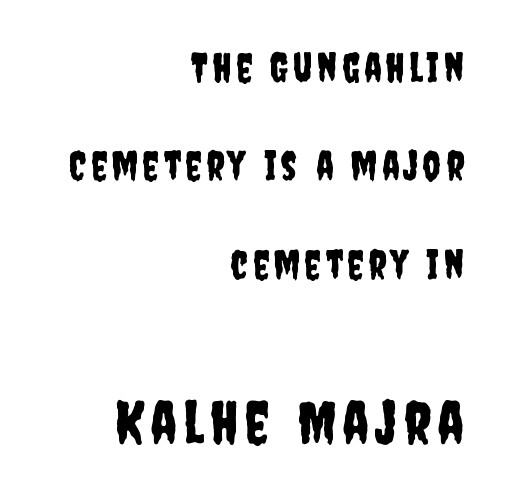
Q: Is the text italic (slanted)? A: No, it is upright.
Q: Is the typeface a serif or a sans-serif typeface? A: Sans-serif.
Q: Is the text underlined? A: No.
Q: How is the paragraph aligned? A: Right-aligned.
Q: Is the spacing between lines tight, normal or loose? A: Loose.
Q: Which block of text is set in a larger size, the first (top) or the second (bottom)? A: The second (bottom) one.
Q: Width (condensed, normal, or wide)? A: Condensed.
Q: Stroke contrast? A: Low.
Q: x-height? A: Large.
Q: Monospaced? A: No.
